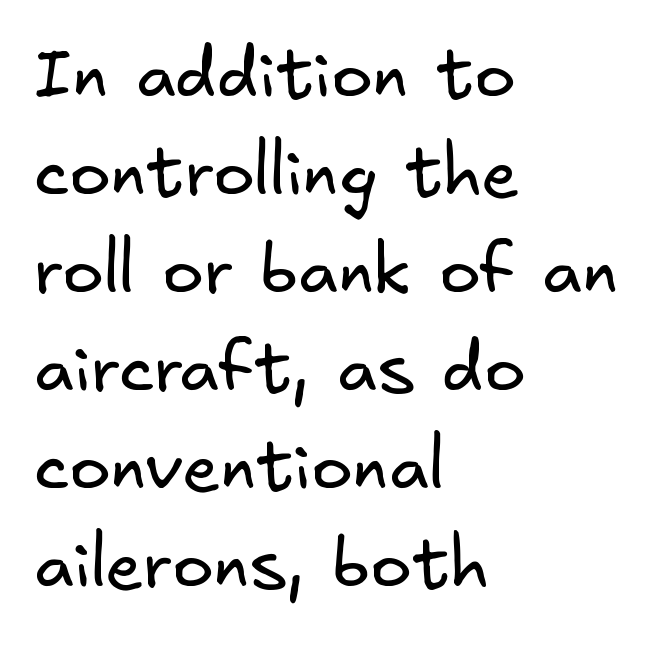
The image shows 69 px regular-weight sans-serif type; set left-aligned, normal line spacing (1.42x), normal letter spacing, not underlined; low stroke contrast and a small x-height.
